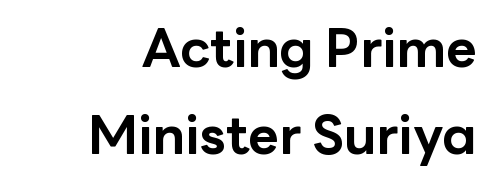
The typeface chosen for these lines omits serifs. A clean baseline with only descenders dipping below it. The letters stand straight up with perfectly vertical stems. Each glyph is drawn with heavy, bold strokes. A typesetter would call this zero additional tracking. Looks like regular typesetting: each glyph gets only the width it needs.
